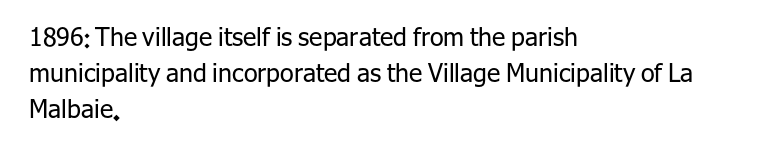
The cut favours lightness, reaching ordinary text weight at its darkest. Left-aligned paragraph, ragged on the right. There is no visible air inserted between adjacent glyphs. Has an underline been added? It has not. Upright lettering throughout. Leading matches the norm, producing a regular column.
